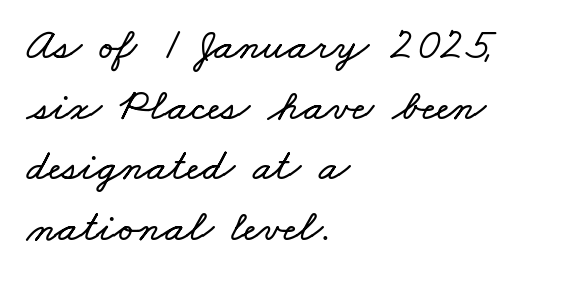
This sample is left-justified, so line endings fall wherever the words run out. This sample has the flowing, uneven cadence of proportional lettering. Leading: standard. Just letters on the line, the space beneath them empty. Default kerning and tracking; the words read as compact shapes.
